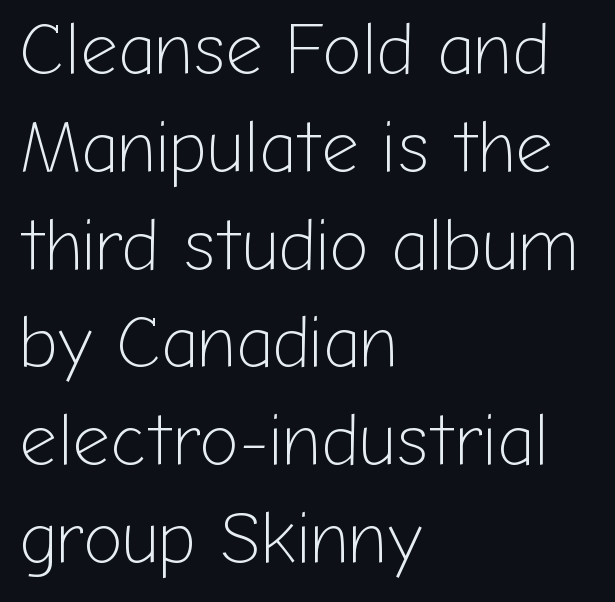
Every row of glyphs begins at an identical x-position on the left. In terms of letterspacing, this is plain default setting. Type without underlining. Evenly set lines give the paragraph a standard silhouette.
